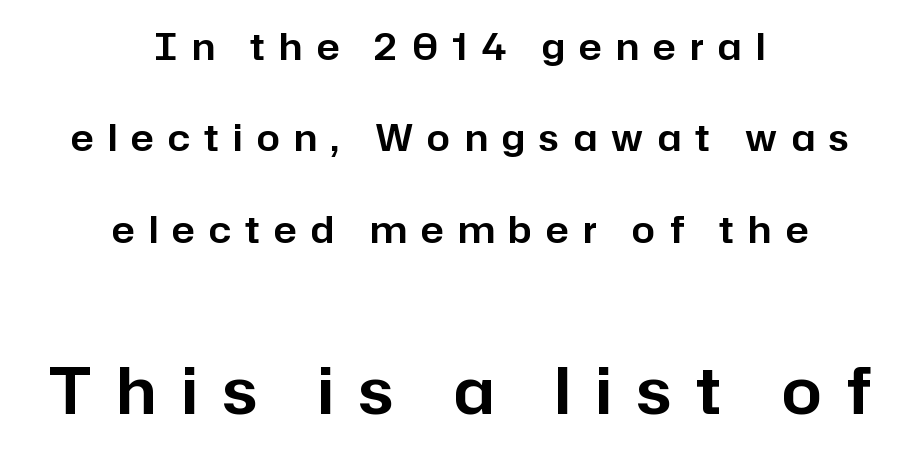
Q: Is the text italic (slanted)? A: No, it is upright.
Q: Is the typeface a serif or a sans-serif typeface? A: Sans-serif.
Q: Is the text underlined? A: No.
Q: How is the paragraph aligned? A: Centered.
Q: Is the spacing between letters normal or unusually wide? A: Unusually wide.
Q: Is the spacing between lines tight, normal or loose? A: Loose.
Q: Which block of text is set in a larger size, the first (top) or the second (bottom)? A: The second (bottom) one.
Q: Width (condensed, normal, or wide)? A: Normal.
Q: Stroke contrast? A: Low.
Q: x-height? A: Medium.
Q: Monospaced? A: No.
